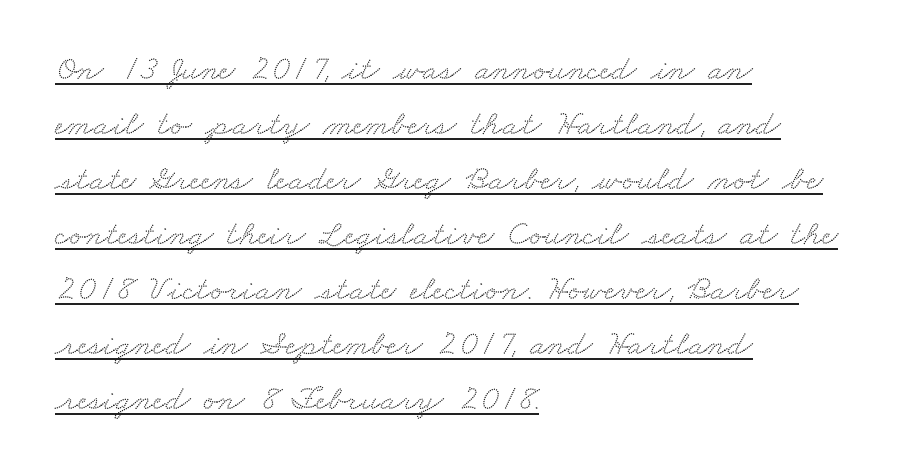
Compared with a centered layout, this one pins lines to the left instead. The letters sit at their default tracking, neither squeezed nor spread. Note: serifs present on the glyphs. Descenders here cross a horizontal rule under the line. Proportional: the letters do not fall into vertical columns. The lines sit at an ordinary, default distance from one another.
